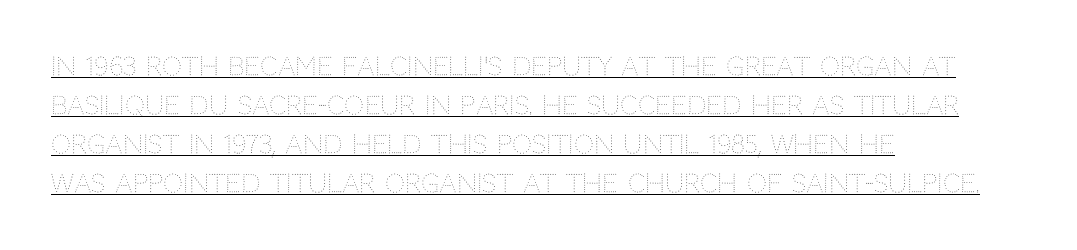
Q: Is the text bold? A: No.
Q: Is the text italic (slanted)? A: No, it is upright.
Q: Is the text underlined? A: Yes.
Q: How is the paragraph aligned? A: Left-aligned.
Q: Is the spacing between letters normal or unusually wide? A: Normal.
Q: Is the spacing between lines tight, normal or loose? A: Normal.
